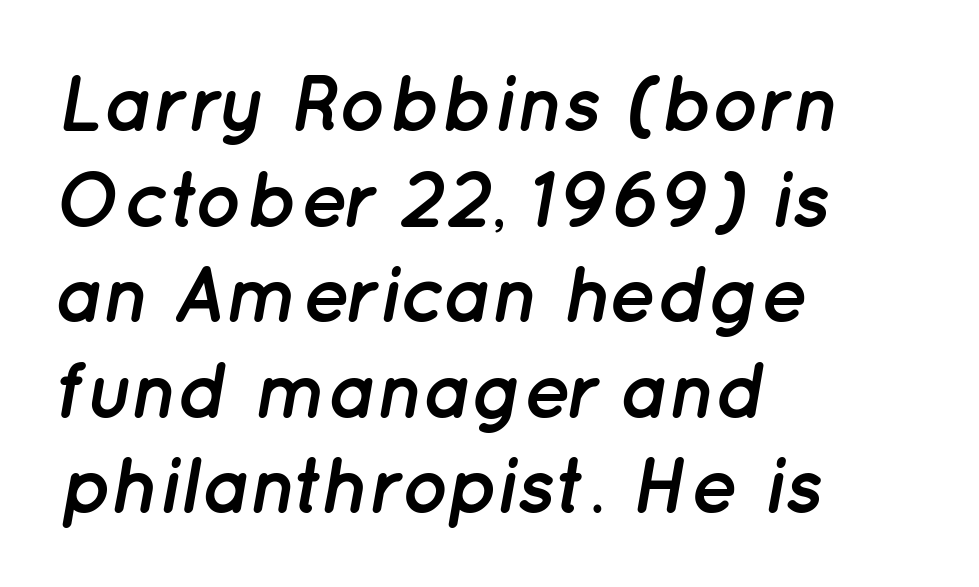
The image shows 79 px semibold type, italic (leaning right); set left-aligned, line spacing 1.21x, normal letter spacing, not underlined; low stroke contrast and a medium x-height.
